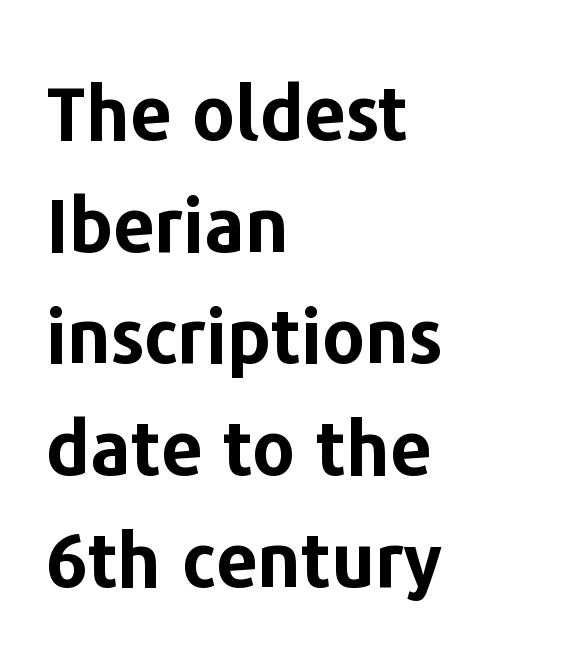
The image shows 74 px bold sans-serif type, upright; set left-aligned, normal line spacing (1.51x), normal letter spacing, not underlined; low stroke contrast and a medium x-height.
